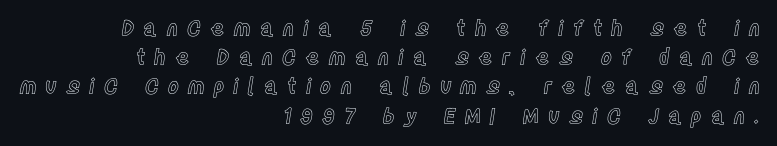
In terms of leading, this rendering sits right in the middle. The letterforms stand isolated, each surrounded by extra space. Letters rest on an invisible, unmarked baseline. The rendering anchors every line to the right-hand side.
